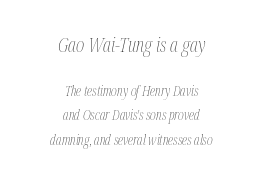
When letters slant like this, we call the style italic. Block one is the big one; block two sits smaller underneath. Leftover space on each line is divided equally before and after the words. Stroke thickness stays within the range of a standard reading face or lighter. What stands out about the letter spacing? Nothing — it is the standard amount. Any mark beneath the type? The region is blank.
